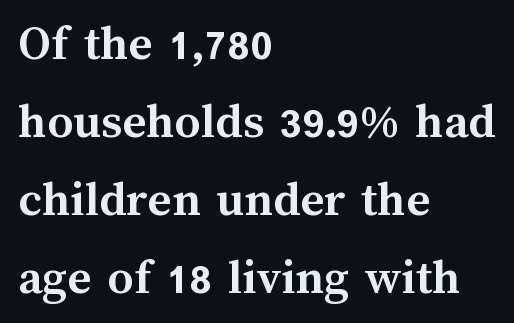
{"italic": "no", "bold": "yes", "weight": "semibold", "width": "normal", "stroke_contrast": "medium", "x_height": "medium", "monospaced": "no", "underline": "no", "align": "left", "line_spacing": "normal", "line_spacing_ratio": 1.53, "letter_spacing": "normal", "letter_spacing_em": 0.0, "glyph_px": 51}
